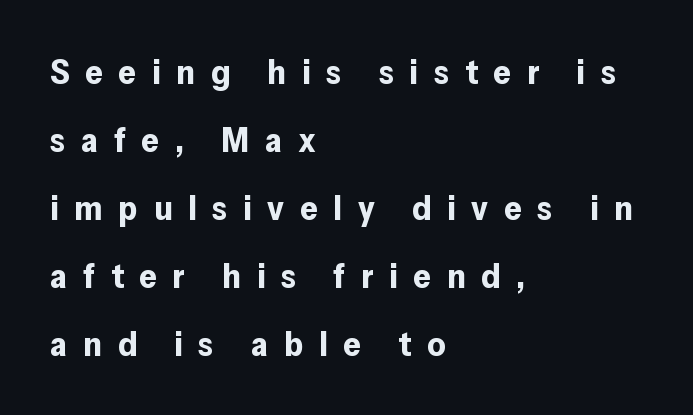
The image shows 35 px bold sans-serif type, upright; set left-aligned, loose line spacing (1.94x), unusually wide letter spacing (+0.45 em), not underlined; low stroke contrast and a medium x-height.
